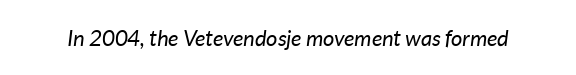
{"italic": "yes", "lean": "right", "slant_degrees": 7, "bold": "no", "underline": "no", "letter_spacing": "normal", "letter_spacing_em": 0.0, "glyph_px": 22}
